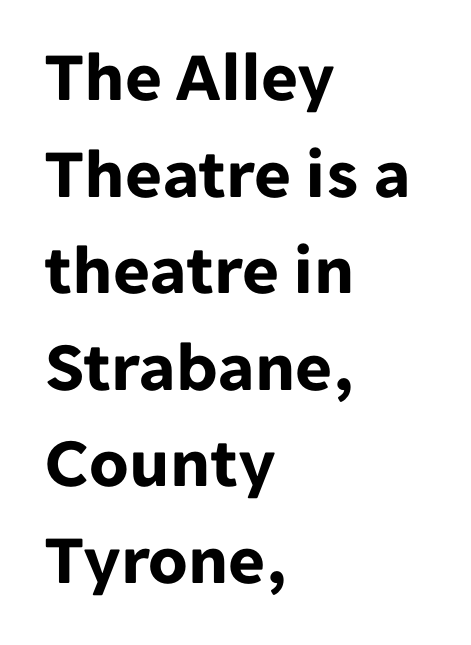
{"serif": "no", "italic": "no", "bold": "yes", "weight": "bold", "width": "normal", "stroke_contrast": "low", "x_height": "medium", "monospaced": "no", "underline": "no", "align": "left", "line_spacing": "normal", "line_spacing_ratio": 1.36, "letter_spacing": "normal", "letter_spacing_em": 0.0, "glyph_px": 71}
